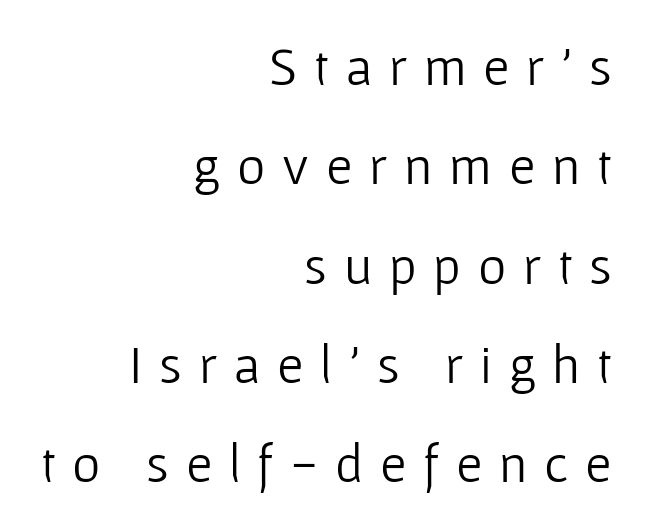
The image shows 54 px light sans-serif type, upright; set right-aligned, line spacing 1.84x, unusually wide letter spacing (+0.31 em), not underlined; low stroke contrast and a medium x-height.
